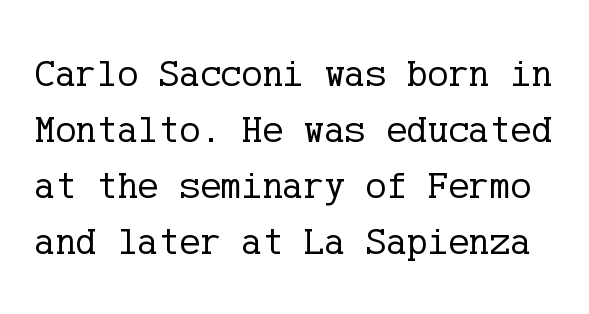
The image shows 39 px regular-weight serif type, upright; set normal line spacing (1.44x), normal letter spacing, not underlined; low stroke contrast and a medium x-height.
